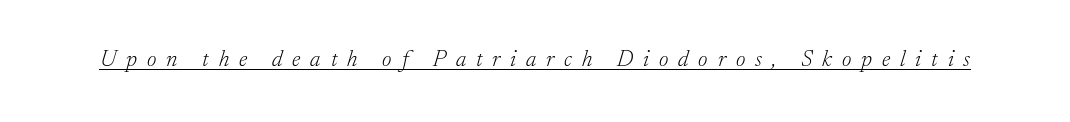
Q: Is the text bold? A: No.
Q: Is the text italic (slanted)? A: Yes, it leans right by about 17 degrees.
Q: Is the text underlined? A: Yes.
Q: Is the spacing between letters normal or unusually wide? A: Unusually wide.
